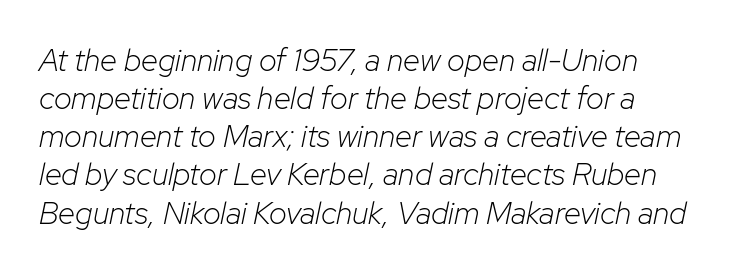
Q: Is the text bold? A: No.
Q: Is the text italic (slanted)? A: Yes, it leans right by about 12 degrees.
Q: Is the text underlined? A: No.
Q: How is the paragraph aligned? A: Left-aligned.
Q: Is the spacing between letters normal or unusually wide? A: Normal.
Q: Width (condensed, normal, or wide)? A: Normal.
Q: Stroke contrast? A: Low.
Q: x-height? A: Medium.
Q: Monospaced? A: No.
